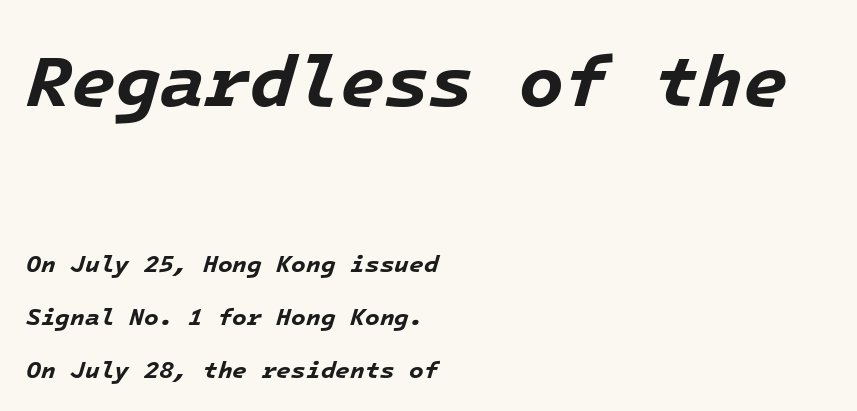
Q: Is the text bold? A: Yes.
Q: Is the text italic (slanted)? A: Yes, it leans right by about 16 degrees.
Q: Is the text underlined? A: No.
Q: How is the paragraph aligned? A: Left-aligned.
Q: Is the spacing between letters normal or unusually wide? A: Normal.
Q: Is the spacing between lines tight, normal or loose? A: Loose.
Q: Which block of text is set in a larger size, the first (top) or the second (bottom)? A: The first (top) one.
Q: Width (condensed, normal, or wide)? A: Normal.
Q: Stroke contrast? A: Low.
Q: x-height? A: Medium.
Q: Monospaced? A: Yes.
